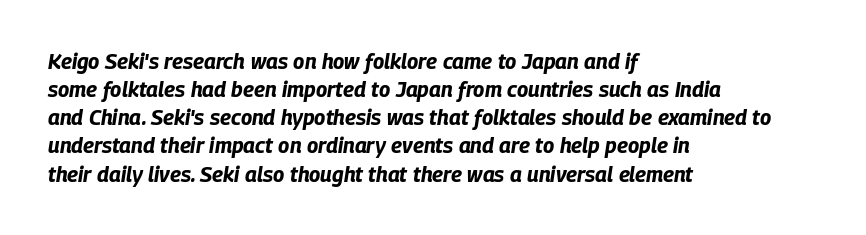
The image shows 21 px bold type, italic (leaning right); set left-aligned, normal line spacing (1.34x), normal letter spacing, not underlined.
